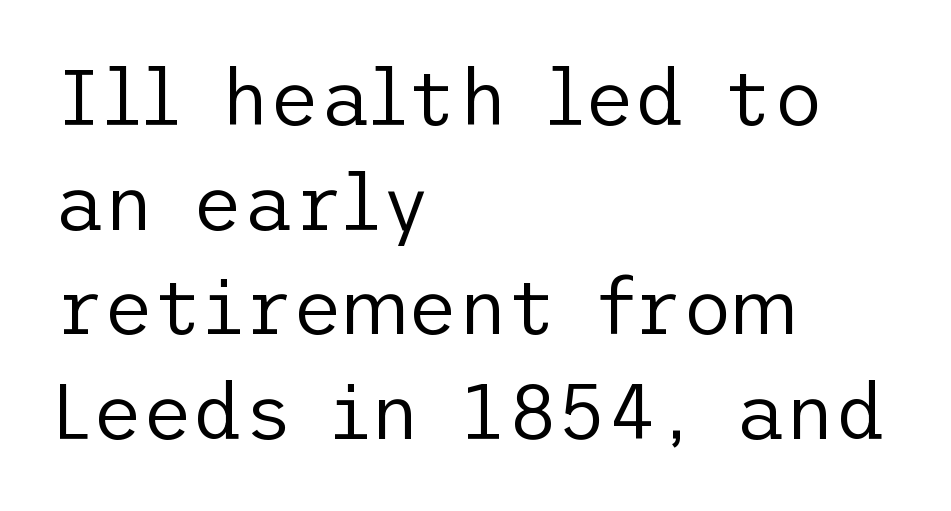
{"serif": "no", "italic": "no", "bold": "no", "weight": "regular", "width": "normal", "stroke_contrast": "low", "x_height": "medium", "underline": "no", "align": "left", "line_spacing": "normal", "line_spacing_ratio": 1.36, "letter_spacing": "normal", "letter_spacing_em": 0.0, "glyph_px": 77}
